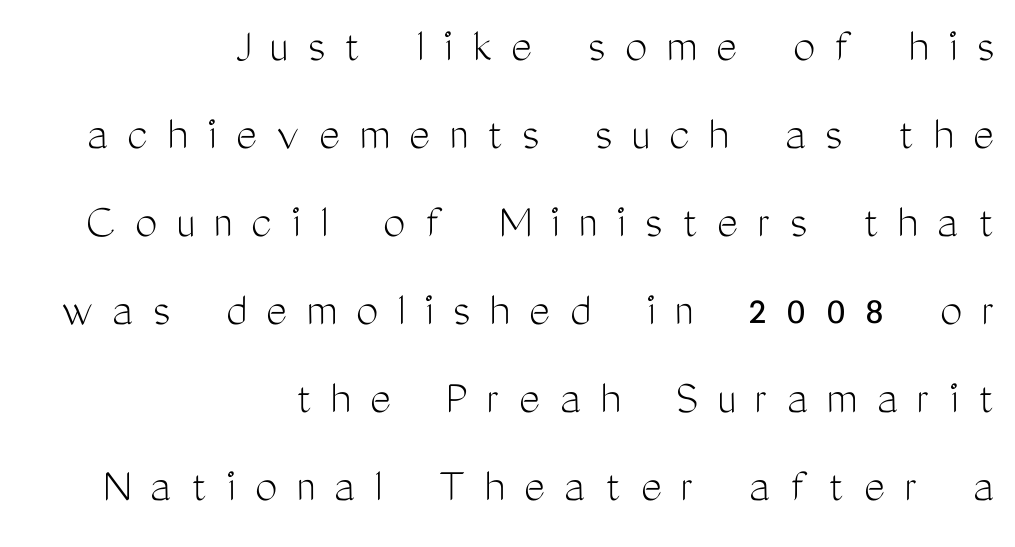
No chunkiness to these letters — they're not bold. A roman cut, with each character standing at attention. Does the type have serifs? No, each stem ends abruptly. Is this a fixed-width face? No — the glyphs have proportional, varying widths. This rendering uses right alignment, leaving the left contour irregular.
